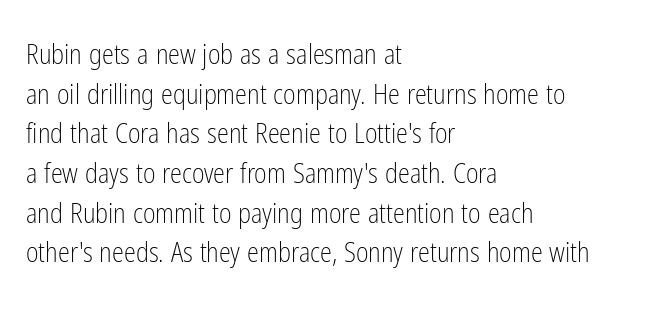
Q: Is the text bold? A: No.
Q: Is the text italic (slanted)? A: No, it is upright.
Q: Is the text underlined? A: No.
Q: How is the paragraph aligned? A: Left-aligned.
Q: Is the spacing between letters normal or unusually wide? A: Normal.
Q: Is the spacing between lines tight, normal or loose? A: Normal.
